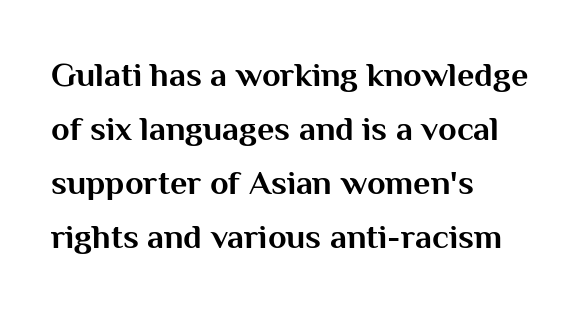
Beneath every word, the page is bare. What's the leading like? Ordinary, nothing unusual. Each glyph is drawn with heavy, bold strokes. Tall strokes in this sample are plumb rather than angled.
